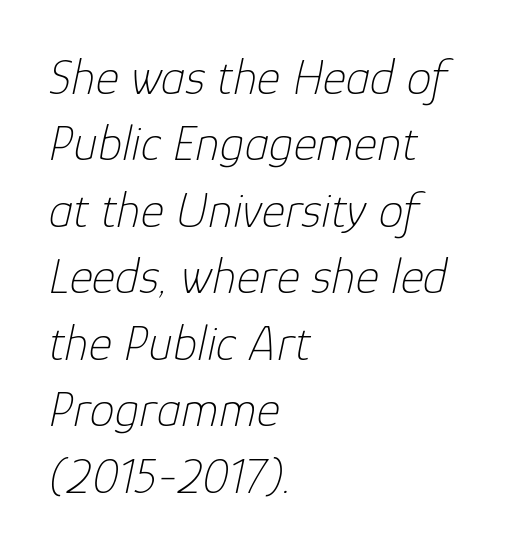
The image shows 50 px thin type, italic (leaning right); set left-aligned, normal line spacing (1.33x), normal letter spacing, not underlined; low stroke contrast and a medium x-height.
